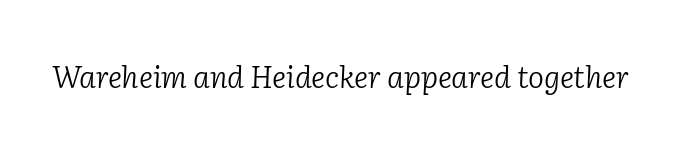
The image shows 30 px light serif type, italic (leaning right); set normal letter spacing, not underlined; low stroke contrast and a medium x-height.
